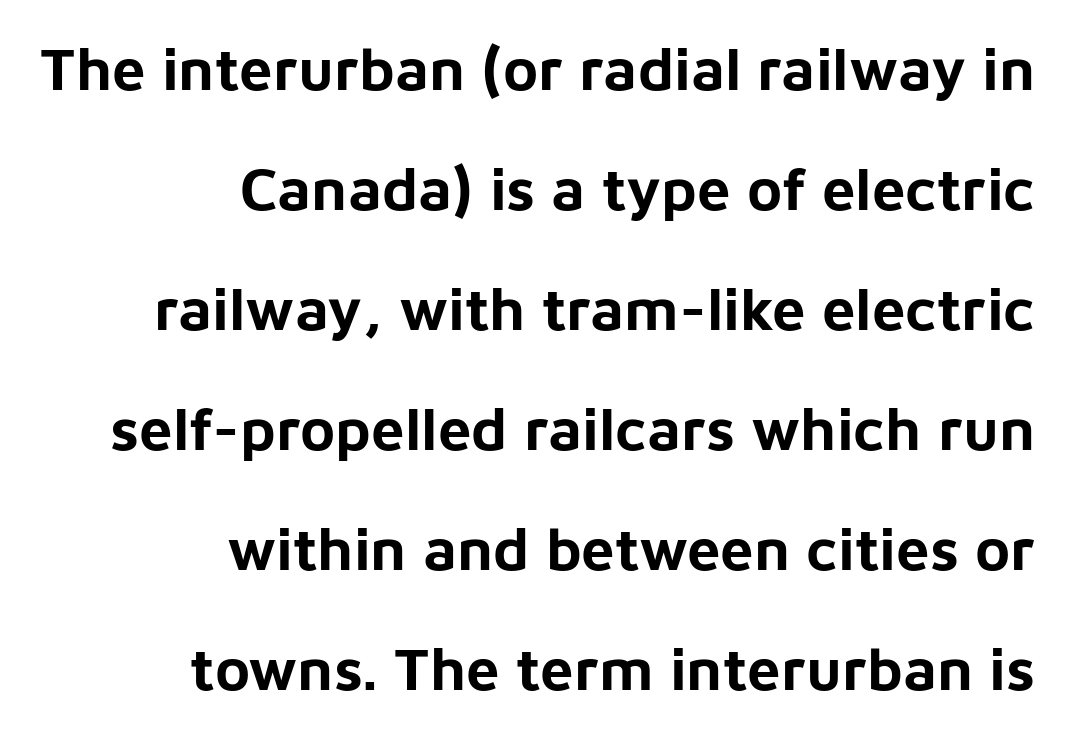
Q: Is the text bold? A: Yes.
Q: Is the text italic (slanted)? A: No, it is upright.
Q: Is the typeface a serif or a sans-serif typeface? A: Sans-serif.
Q: Is the text underlined? A: No.
Q: How is the paragraph aligned? A: Right-aligned.
Q: Is the spacing between letters normal or unusually wide? A: Normal.
Q: Is the spacing between lines tight, normal or loose? A: Loose.
Q: Width (condensed, normal, or wide)? A: Normal.
Q: Stroke contrast? A: Low.
Q: x-height? A: Medium.
Q: Monospaced? A: No.
